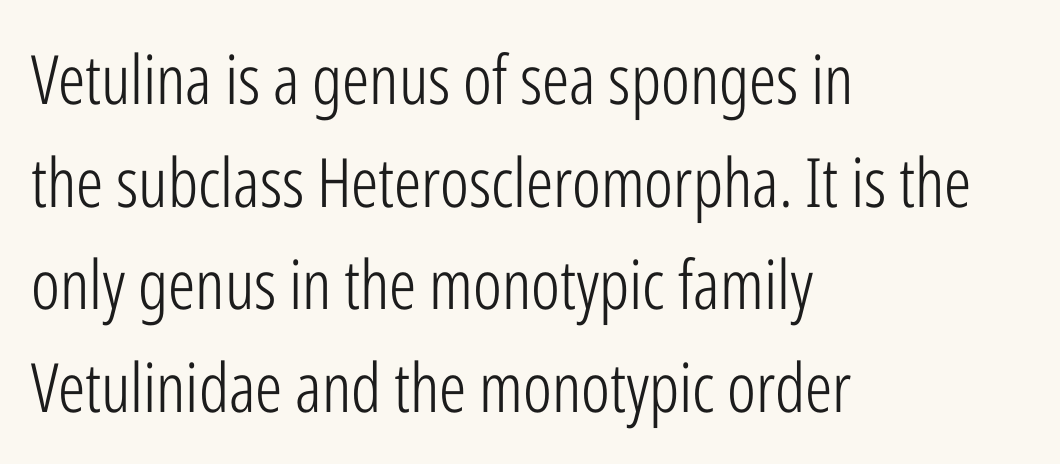
Check under the words: just untouched page. Unlike italic type, these characters show no tilt at all. Caption: multi-line text, flush left, ragged right. Each letter keeps its own natural width here, so spacing adapts to shape. Stroke terminals: plain, sans-serif.
